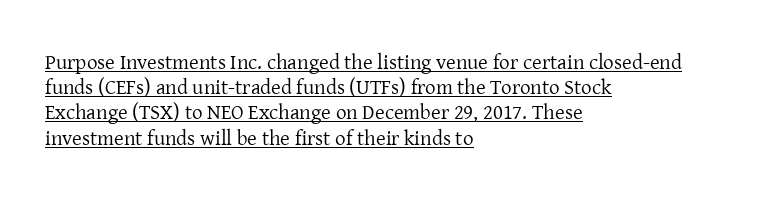
Default kerning and tracking; the words read as compact shapes. Unbolded letterforms with no extra heft. The string is rendered with underlining switched on. Does the lettering tilt? It doesn't — this is upright. The rag falls on the right side of this text block.
